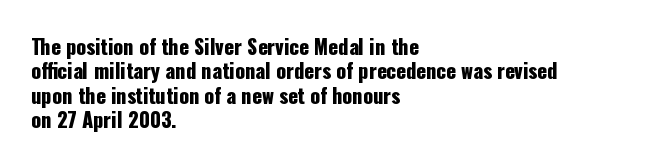
Look at the tracking — it's just the regular setting, nothing added. Horizontal alignment here is leftward, the default for most running prose. Clear beneath every line of the passage. Unlike italic type, these characters show no tilt at all.
